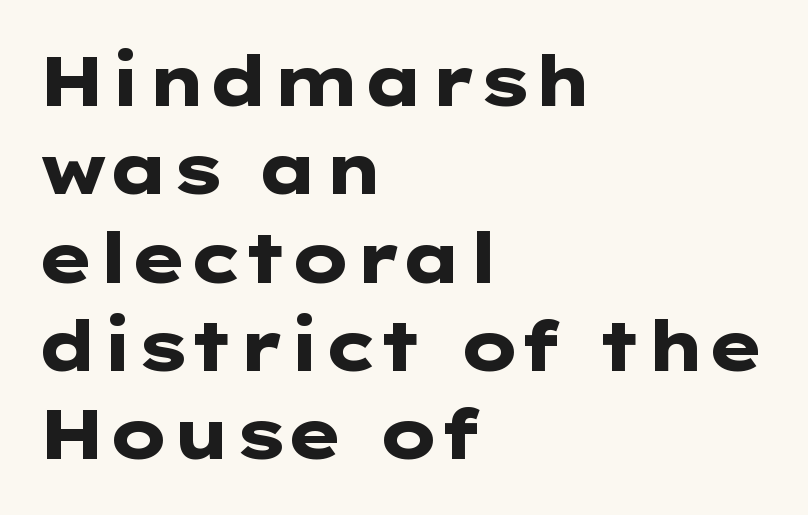
Q: Is the text bold? A: Yes.
Q: Is the text italic (slanted)? A: No, it is upright.
Q: Is the typeface a serif or a sans-serif typeface? A: Sans-serif.
Q: Is the text underlined? A: No.
Q: How is the paragraph aligned? A: Left-aligned.
Q: Is the spacing between letters normal or unusually wide? A: Normal.
Q: Is the spacing between lines tight, normal or loose? A: Normal.
Q: Width (condensed, normal, or wide)? A: Wide.
Q: Stroke contrast? A: Low.
Q: x-height? A: Medium.
